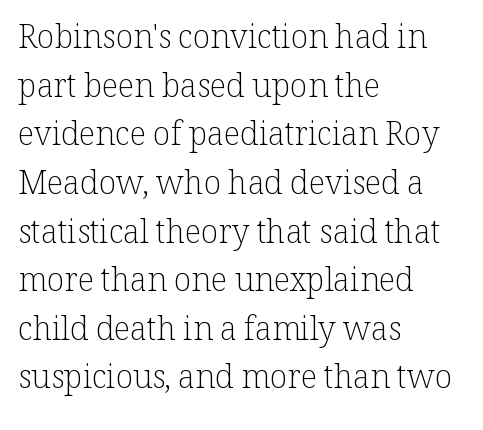
{"serif": "yes", "italic": "no", "bold": "no", "weight": "light", "width": "normal", "stroke_contrast": "low", "x_height": "medium", "monospaced": "no", "underline": "no", "align": "left", "line_spacing": "normal", "line_spacing_ratio": 1.52, "letter_spacing": "normal", "letter_spacing_em": 0.0, "glyph_px": 32}
